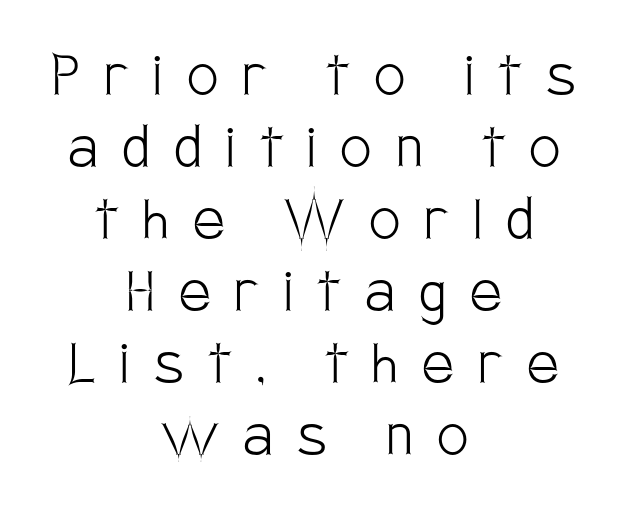
Q: Is the text bold? A: No.
Q: Is the text italic (slanted)? A: No, it is upright.
Q: Is the typeface a serif or a sans-serif typeface? A: Sans-serif.
Q: Is the text underlined? A: No.
Q: How is the paragraph aligned? A: Centered.
Q: Is the spacing between letters normal or unusually wide? A: Unusually wide.
Q: Is the spacing between lines tight, normal or loose? A: Tight.
Q: Width (condensed, normal, or wide)? A: Condensed.
Q: Stroke contrast? A: Low.
Q: x-height? A: Large.
Q: Monospaced? A: No.
